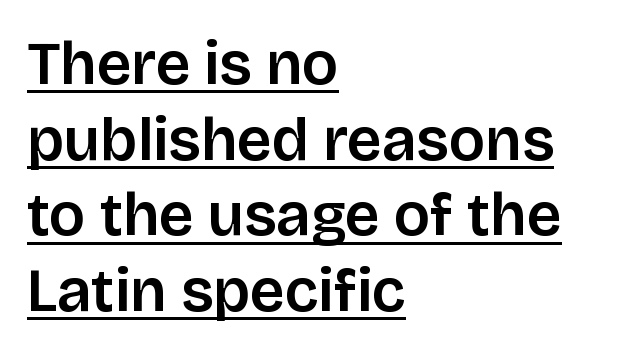
{"serif": "no", "italic": "no", "width": "normal", "stroke_contrast": "low", "x_height": "large", "monospaced": "no", "underline": "yes", "align": "left", "line_spacing_ratio": 1.24, "letter_spacing": "normal", "letter_spacing_em": 0.0, "glyph_px": 61}
